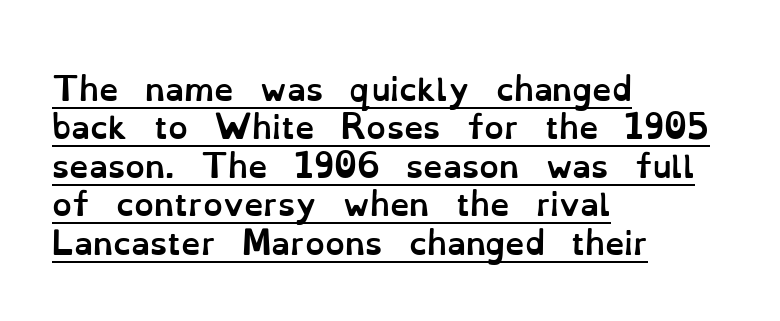
The image shows 31 px semibold type, upright; set left-aligned, line spacing 1.24x, normal letter spacing, underlined; low stroke contrast and a small x-height.
